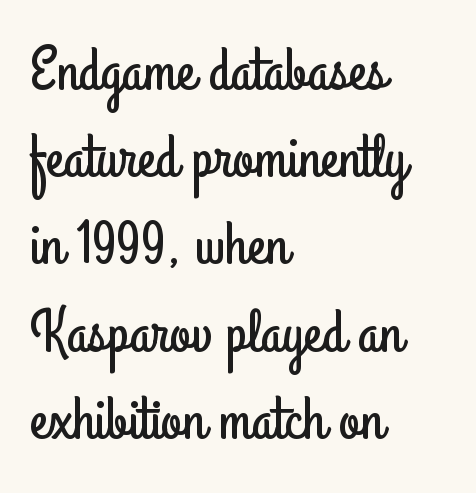
The image shows 61 px condensed sans-serif type; set left-aligned, normal line spacing (1.43x), normal letter spacing, not underlined; low stroke contrast and a small x-height.
